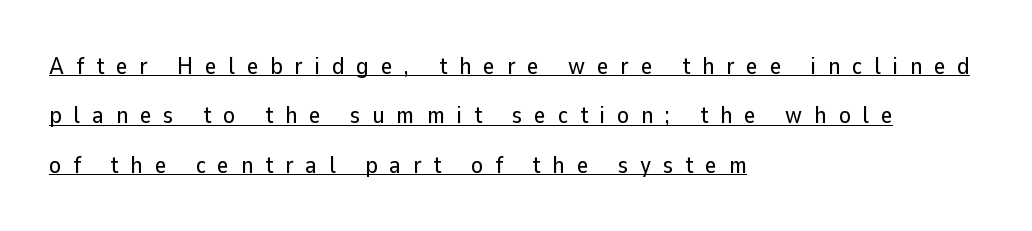
Q: Is the text italic (slanted)? A: No, it is upright.
Q: Is the text underlined? A: Yes.
Q: How is the paragraph aligned? A: Left-aligned.
Q: Is the spacing between letters normal or unusually wide? A: Unusually wide.
Q: Is the spacing between lines tight, normal or loose? A: Loose.
